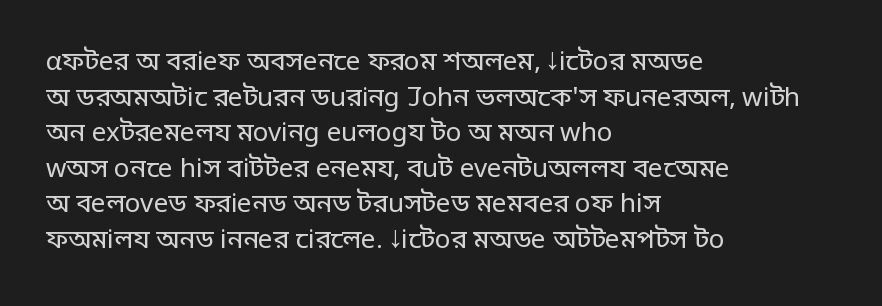
The image shows 26 px text type, upright; set left-aligned, normal line spacing (1.37x), normal letter spacing, not underlined.
